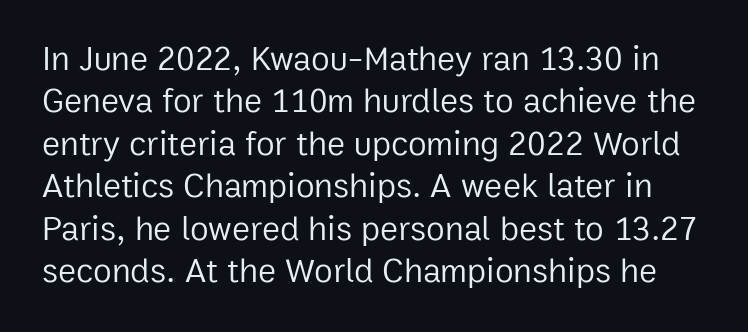
The image shows 34 px regular-weight sans-serif type, upright; set normal line spacing (1.25x), normal letter spacing, not underlined; low stroke contrast and a medium x-height.
